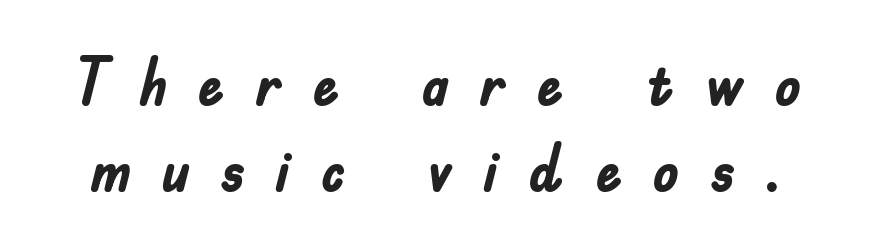
Each letter keeps its own natural width here, so spacing adapts to shape. Does the type have serifs? No, each stem ends abruptly. The rendering uses a moderate line-height, typical for paragraphs.
